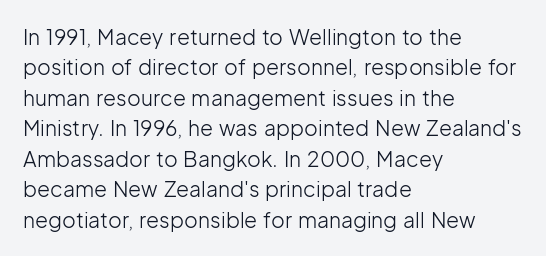
Q: Is the text bold? A: No.
Q: Is the text italic (slanted)? A: No, it is upright.
Q: Is the text underlined? A: No.
Q: How is the paragraph aligned? A: Left-aligned.
Q: Is the spacing between letters normal or unusually wide? A: Normal.
Q: Is the spacing between lines tight, normal or loose? A: Normal.
